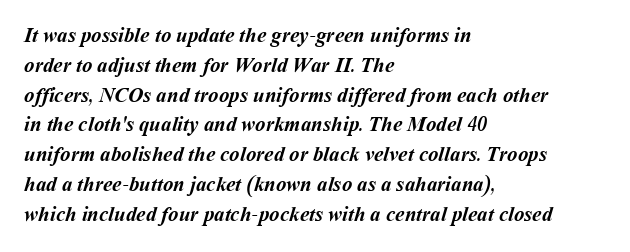
The image shows 21 px bold type; set left-aligned, normal line spacing (1.42x), normal letter spacing, not underlined.
